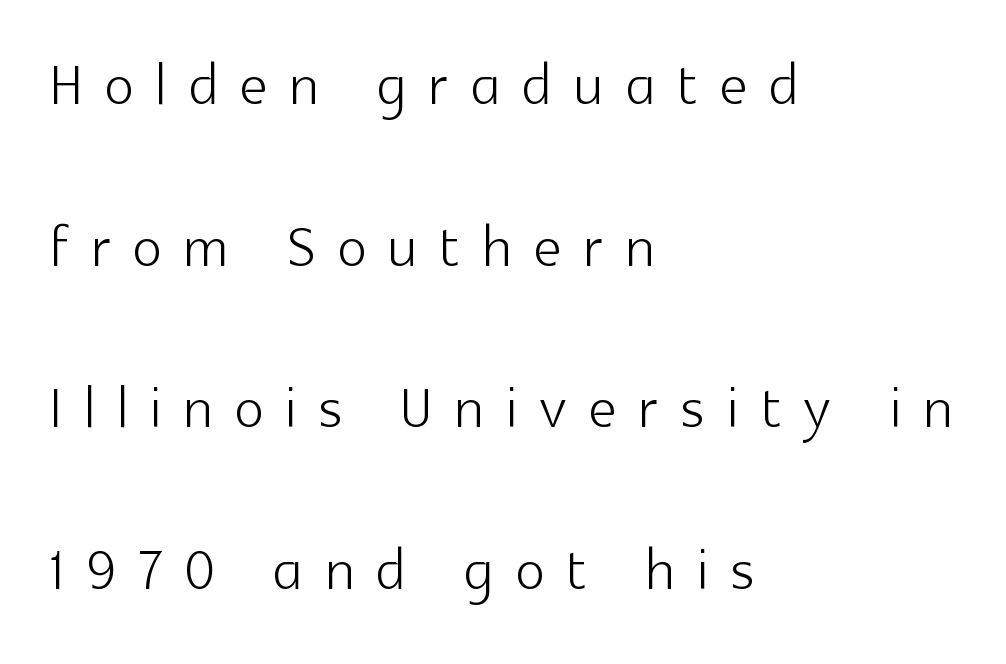
{"serif": "no", "italic": "no", "bold": "no", "weight": "light", "width": "normal", "x_height": "medium", "monospaced": "no", "underline": "no", "align": "left", "line_spacing": "loose", "line_spacing_ratio": 2.1, "letter_spacing": "wide", "letter_spacing_em": 0.29, "glyph_px": 77}
